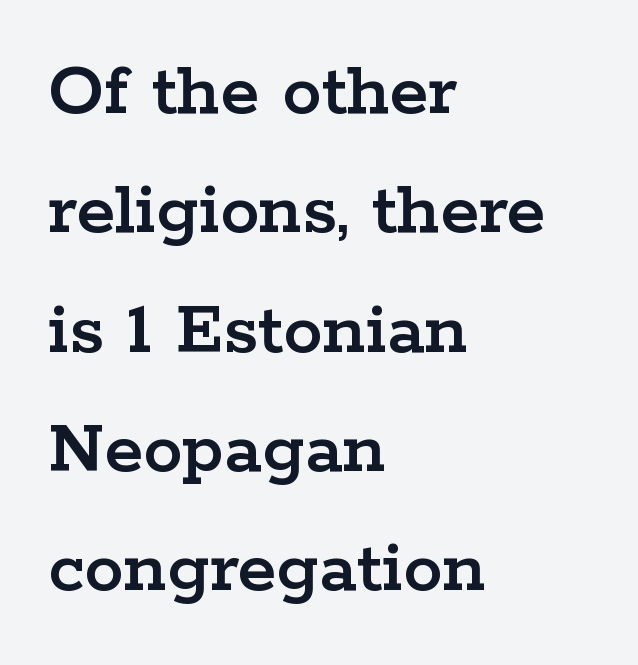
The image shows 79 px wide serif type, upright; set left-aligned, normal line spacing (1.51x), normal letter spacing, not underlined; low stroke contrast and a medium x-height.
